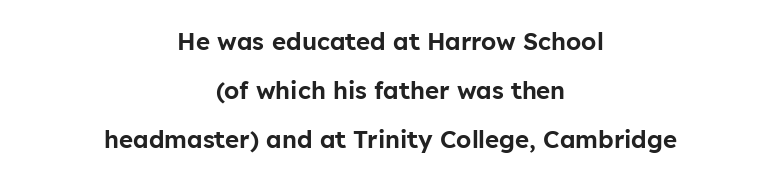
The image shows 24 px text type, upright; set centered, loose line spacing (2.05x), normal letter spacing, not underlined.
